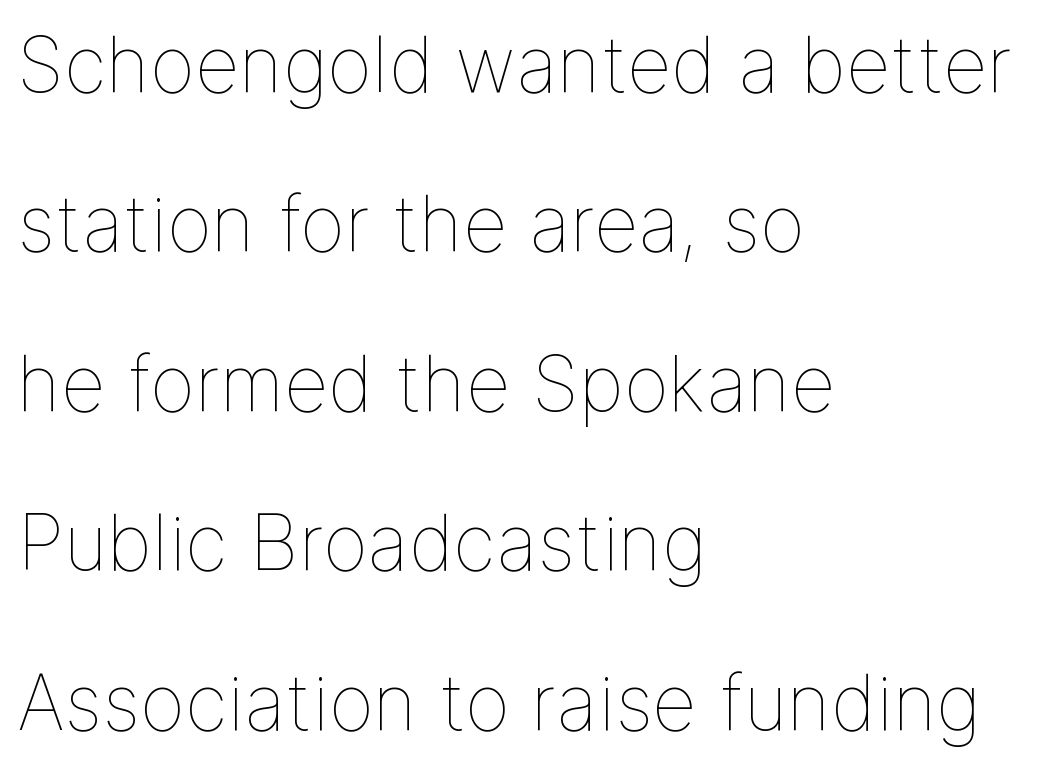
Q: Is the text bold? A: No.
Q: Is the text italic (slanted)? A: No, it is upright.
Q: Is the text underlined? A: No.
Q: How is the paragraph aligned? A: Left-aligned.
Q: Is the spacing between letters normal or unusually wide? A: Normal.
Q: Is the spacing between lines tight, normal or loose? A: Loose.
Q: Width (condensed, normal, or wide)? A: Normal.
Q: Stroke contrast? A: Low.
Q: x-height? A: Medium.
Q: Monospaced? A: No.
